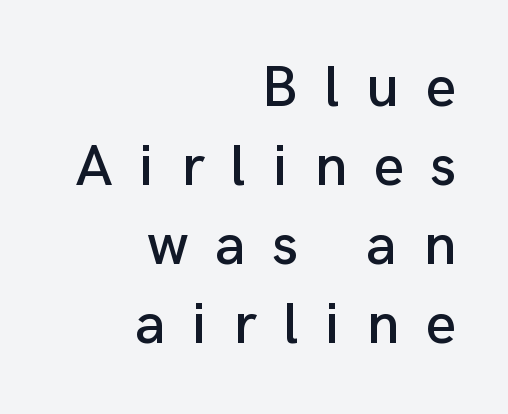
{"serif": "no", "italic": "no", "width": "normal", "stroke_contrast": "low", "x_height": "medium", "monospaced": "no", "underline": "no", "align": "right", "line_spacing": "normal", "line_spacing_ratio": 1.34, "letter_spacing": "wide", "letter_spacing_em": 0.45, "glyph_px": 59}
